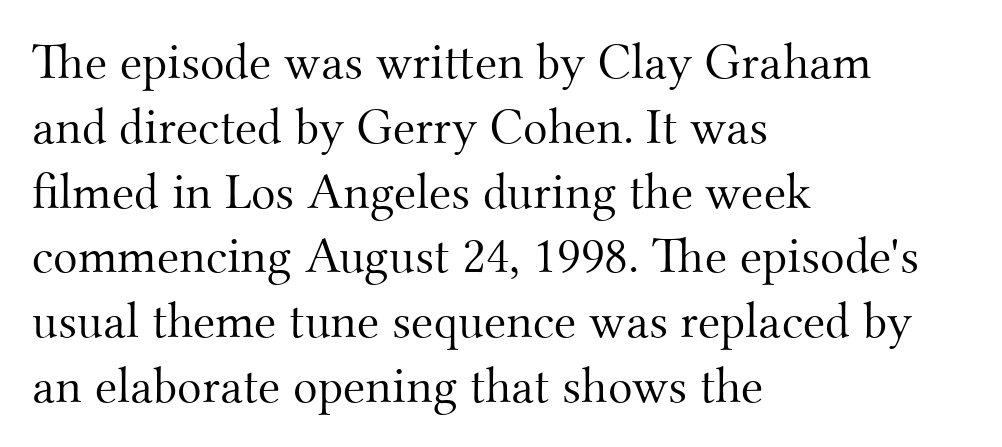
In terms of leading, this rendering sits right in the middle. This sample has the flowing, uneven cadence of proportional lettering. The face used here is seriffed, in the tradition of book romans. A typesetter would call this zero additional tracking.
